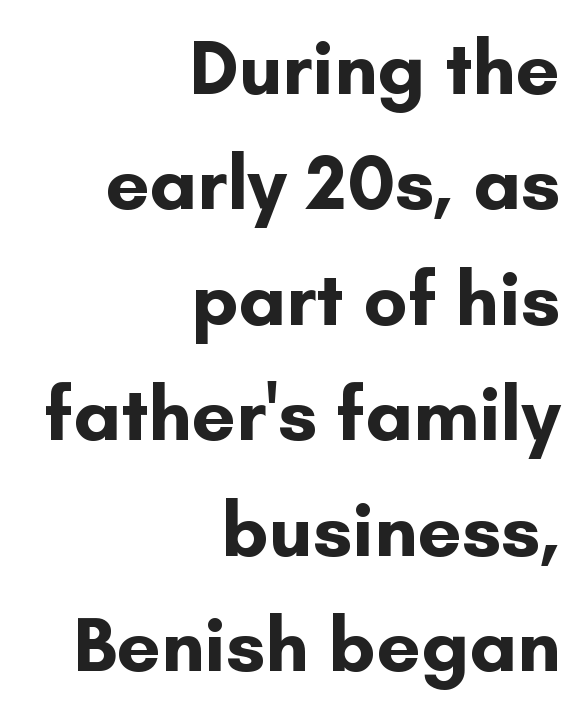
Characters remain perfectly vertical along every line. Look at the bottom of the vertical strokes: they stop flat, with no serifs. The area under the type is left untouched. The space between consecutive lines is moderate.
